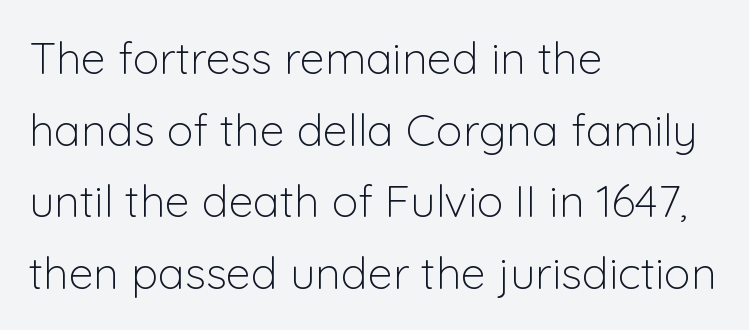
Q: Is the text bold? A: No.
Q: Is the text italic (slanted)? A: No, it is upright.
Q: Is the typeface a serif or a sans-serif typeface? A: Sans-serif.
Q: Is the text underlined? A: No.
Q: How is the paragraph aligned? A: Left-aligned.
Q: Is the spacing between letters normal or unusually wide? A: Normal.
Q: Is the spacing between lines tight, normal or loose? A: Normal.
Q: Width (condensed, normal, or wide)? A: Normal.
Q: Stroke contrast? A: Low.
Q: x-height? A: Medium.
Q: Monospaced? A: No.
